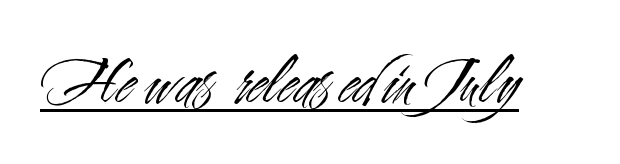
Q: Is the text bold? A: No.
Q: Is the text italic (slanted)? A: Yes.
Q: Is the typeface a serif or a sans-serif typeface? A: Sans-serif.
Q: Is the text underlined? A: Yes.
Q: Is the spacing between letters normal or unusually wide? A: Normal.
Q: Width (condensed, normal, or wide)? A: Condensed.
Q: Stroke contrast? A: Medium.
Q: x-height? A: Small.
Q: Monospaced? A: No.
